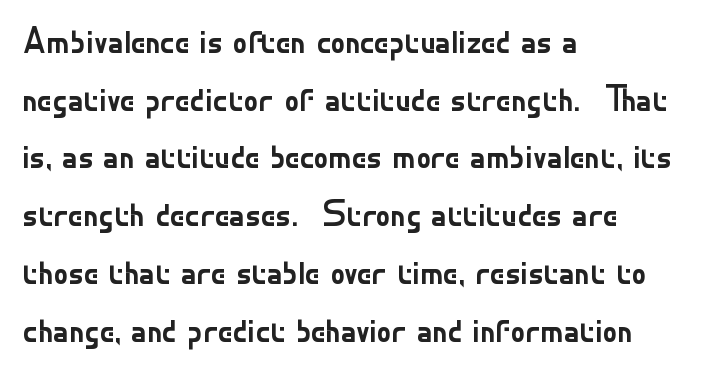
Reading down the block, your eye returns to a fixed left position each line. These lines are rendered in a variable-pitch font. Stroke mass is kept to a normal reading level or below. Summary of vertical rhythm: regular, with standard interline spacing. Check the space under the baseline: it is left empty.
